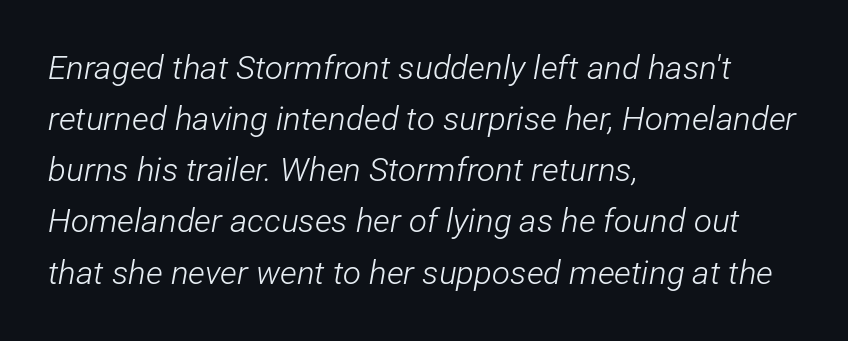
The image shows 33 px light, condensed type, italic (leaning right); set left-aligned, normal line spacing (1.55x), normal letter spacing, not underlined; low stroke contrast and a medium x-height.
